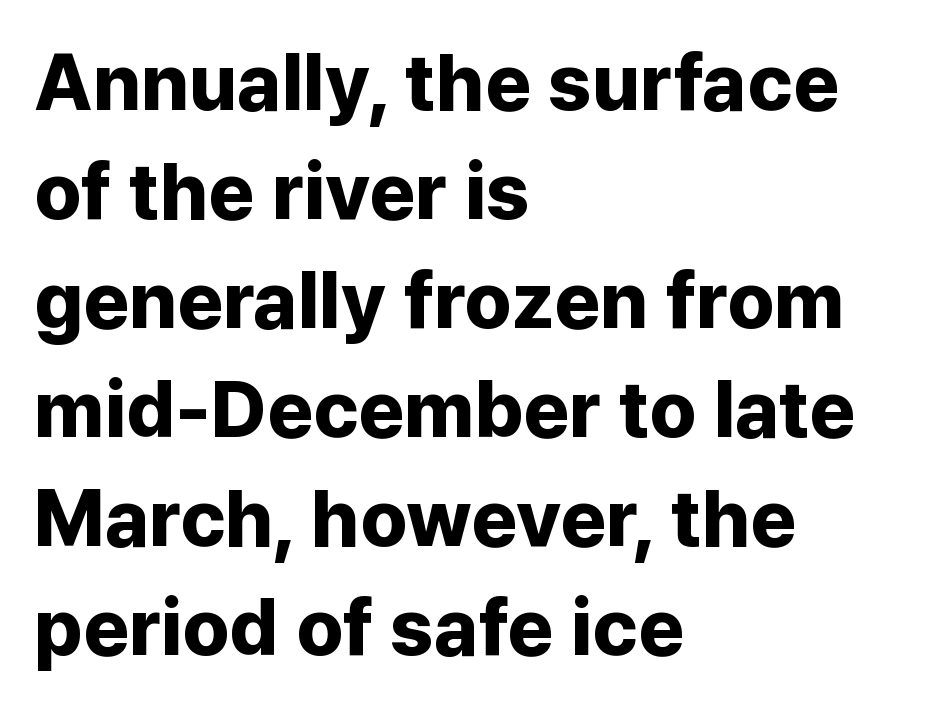
The image shows 79 px bold sans-serif type, upright; set left-aligned, normal line spacing (1.38x), normal letter spacing, not underlined; low stroke contrast and a medium x-height.
